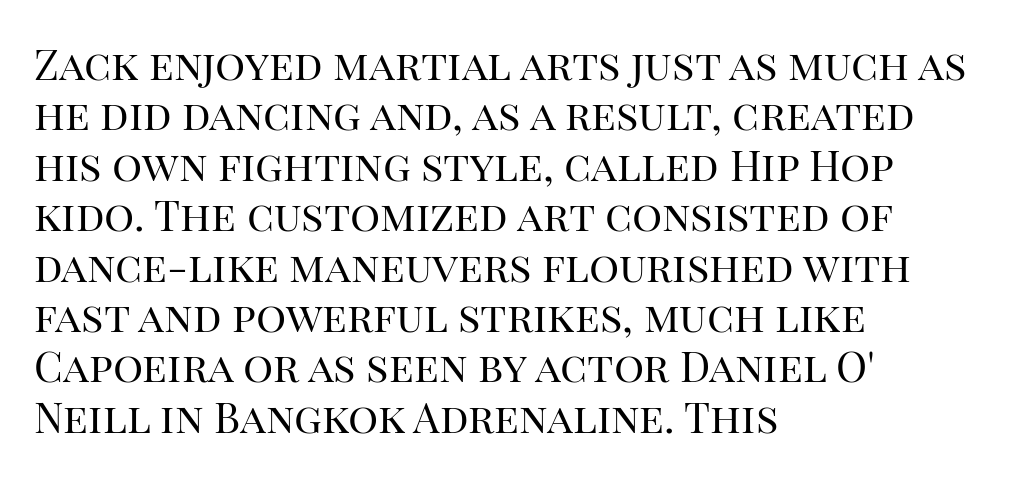
The image shows 42 px regular-weight serif type, upright; set left-aligned, line spacing 1.2x, normal letter spacing, not underlined; high stroke contrast and a large x-height.
